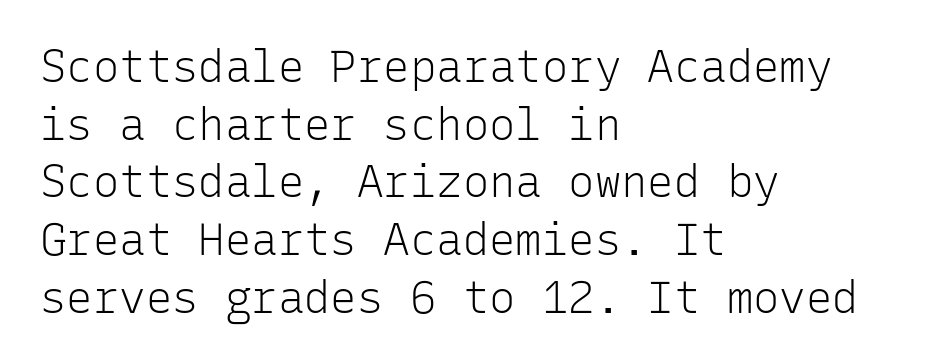
{"serif": "no", "italic": "no", "bold": "no", "weight": "light", "width": "normal", "stroke_contrast": "low", "x_height": "medium", "monospaced": "yes", "underline": "no", "align": "left", "line_spacing": "normal", "line_spacing_ratio": 1.31, "letter_spacing": "normal", "letter_spacing_em": 0.0, "glyph_px": 44}
